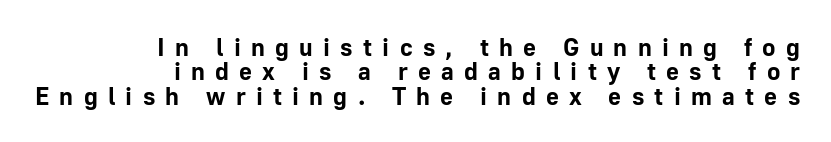
{"italic": "no", "bold": "yes", "underline": "no", "align": "right", "line_spacing": "tight", "line_spacing_ratio": 0.98, "letter_spacing": "wide", "letter_spacing_em": 0.41, "glyph_px": 25}
